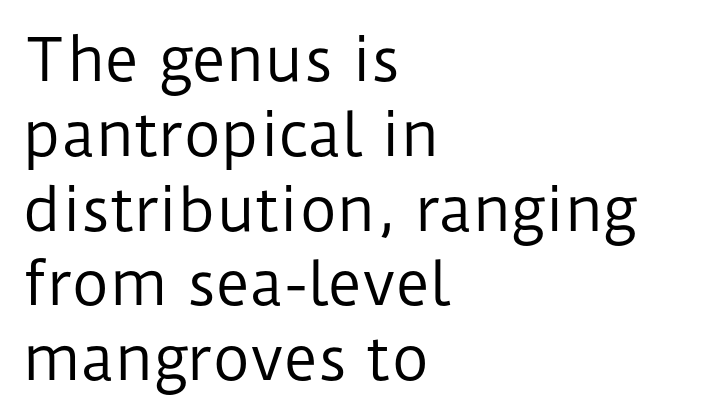
The image shows 58 px regular-weight sans-serif type, upright; set left-aligned, normal line spacing (1.29x), normal letter spacing, not underlined; low stroke contrast and a medium x-height.
